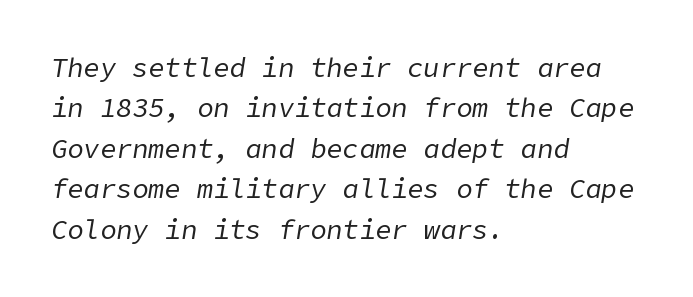
{"italic": "yes", "lean": "right", "slant_degrees": 9, "bold": "no", "underline": "no", "align": "left", "line_spacing": "normal", "line_spacing_ratio": 1.5, "letter_spacing": "normal", "letter_spacing_em": 0.0, "glyph_px": 27}
